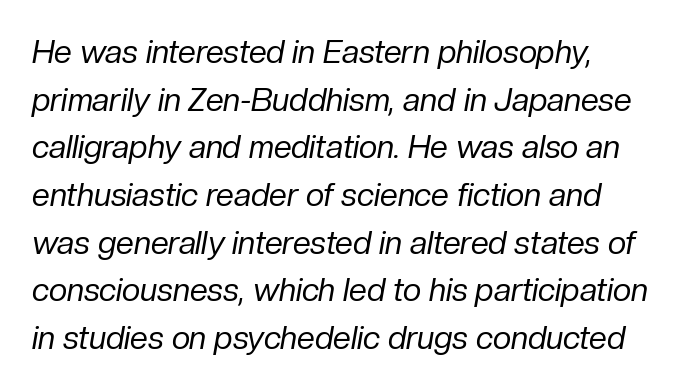
Q: Is the text bold? A: No.
Q: Is the text italic (slanted)? A: Yes, it leans right by about 10 degrees.
Q: Is the text underlined? A: No.
Q: Is the spacing between letters normal or unusually wide? A: Normal.
Q: Is the spacing between lines tight, normal or loose? A: Normal.
Q: Width (condensed, normal, or wide)? A: Normal.
Q: Stroke contrast? A: Low.
Q: x-height? A: Medium.
Q: Monospaced? A: No.
